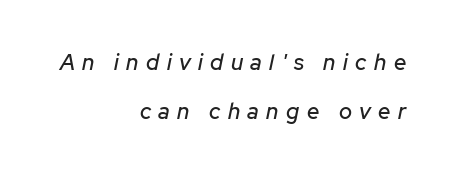
{"italic": "yes", "lean": "right", "slant_degrees": 12, "underline": "no", "align": "right", "line_spacing": "loose", "line_spacing_ratio": 2.24, "letter_spacing": "wide", "letter_spacing_em": 0.34, "glyph_px": 22}
